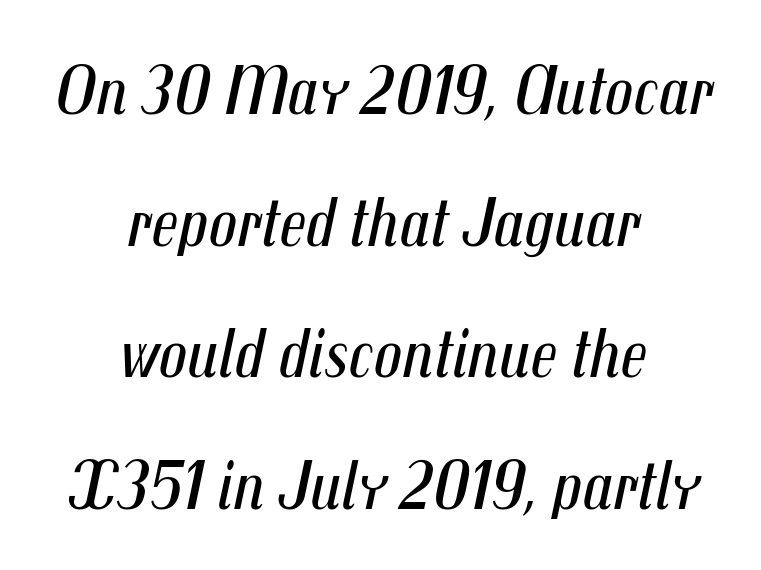
{"italic": "yes", "lean": "right", "slant_degrees": 12, "bold": "no", "weight": "regular", "width": "condensed", "stroke_contrast": "medium", "x_height": "medium", "monospaced": "no", "underline": "no", "align": "center", "line_spacing_ratio": 1.88, "letter_spacing": "normal", "letter_spacing_em": 0.0, "glyph_px": 70}
